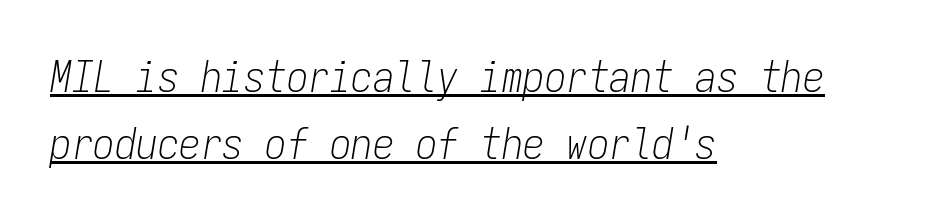
Q: Is the text bold? A: No.
Q: Is the text italic (slanted)? A: Yes, it leans right by about 9 degrees.
Q: Is the text underlined? A: Yes.
Q: How is the paragraph aligned? A: Left-aligned.
Q: Is the spacing between letters normal or unusually wide? A: Normal.
Q: Is the spacing between lines tight, normal or loose? A: Normal.
Q: Width (condensed, normal, or wide)? A: Condensed.
Q: Stroke contrast? A: Low.
Q: x-height? A: Medium.
Q: Monospaced? A: Yes.
